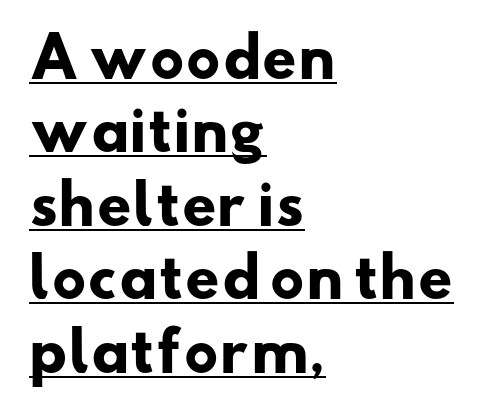
The image shows 54 px heavy, wide sans-serif type; set left-aligned, normal line spacing (1.36x), normal letter spacing, underlined; low stroke contrast and a small x-height.
